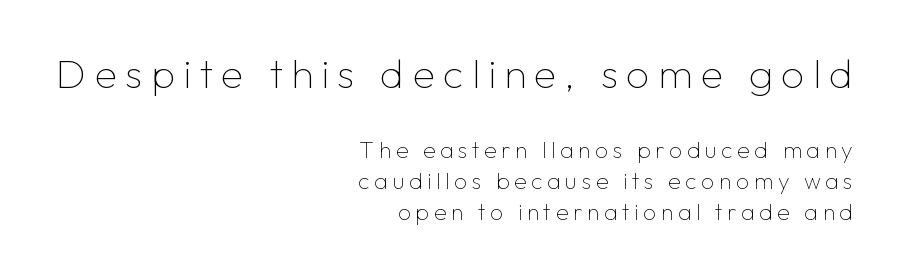
The space beneath each line is pristine and unruled. A light-to-regular cut is what we see here. These lines were composed using upright roman letters. Is the block centered? No — it sits flush against the right margin. In terms of letterspacing, this is a distinctly airy, spread setting. Compared with typical paragraphs, the rows here are spaced about the same.
